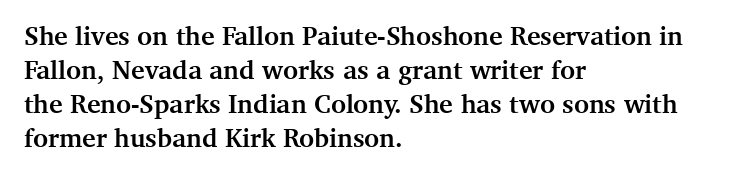
{"italic": "no", "bold": "yes", "underline": "no", "align": "left", "line_spacing": "normal", "line_spacing_ratio": 1.31, "letter_spacing": "normal", "letter_spacing_em": 0.0, "glyph_px": 26}
